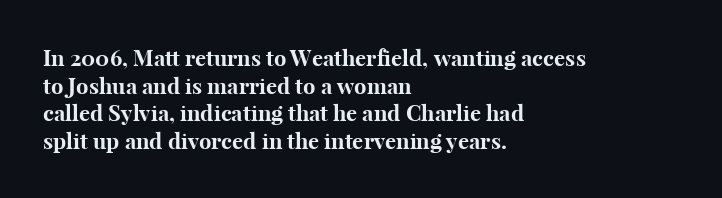
{"italic": "no", "bold": "yes", "underline": "no", "align": "left", "line_spacing": "normal", "line_spacing_ratio": 1.26, "letter_spacing": "normal", "letter_spacing_em": 0.0, "glyph_px": 22}
